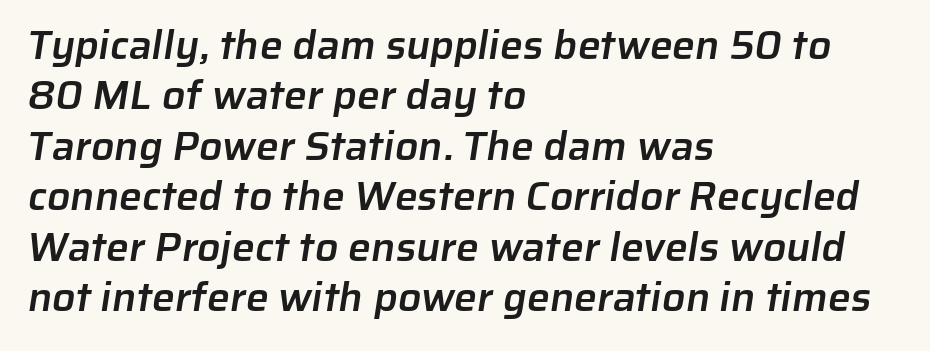
{"serif": "no", "bold": "semi", "weight": "semibold", "width": "normal", "stroke_contrast": "low", "x_height": "medium", "monospaced": "no", "underline": "no", "align": "left", "line_spacing_ratio": 1.23, "letter_spacing": "normal", "letter_spacing_em": 0.0, "glyph_px": 41}
